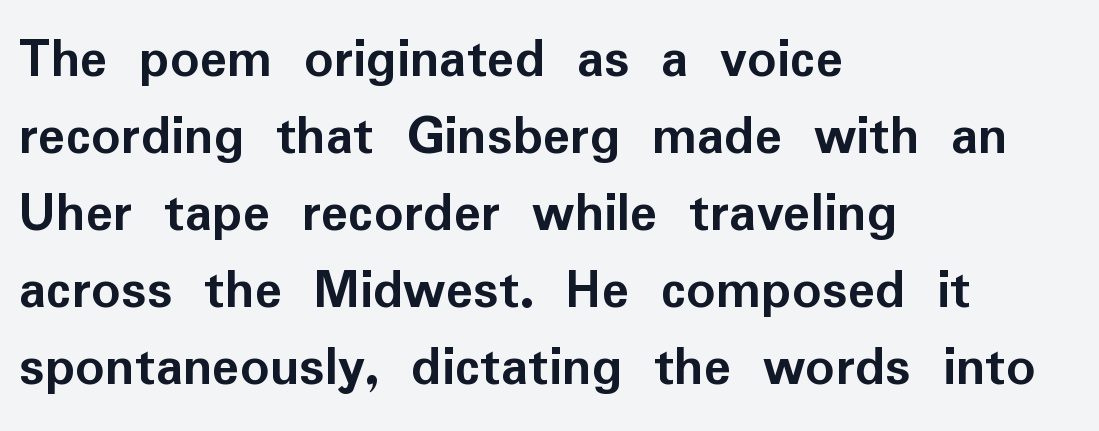
Q: Is the text bold? A: Yes.
Q: Is the text italic (slanted)? A: No, it is upright.
Q: Is the typeface a serif or a sans-serif typeface? A: Sans-serif.
Q: Is the text underlined? A: No.
Q: How is the paragraph aligned? A: Left-aligned.
Q: Is the spacing between letters normal or unusually wide? A: Normal.
Q: Is the spacing between lines tight, normal or loose? A: Normal.
Q: Width (condensed, normal, or wide)? A: Normal.
Q: Stroke contrast? A: Low.
Q: x-height? A: Medium.
Q: Monospaced? A: No.
